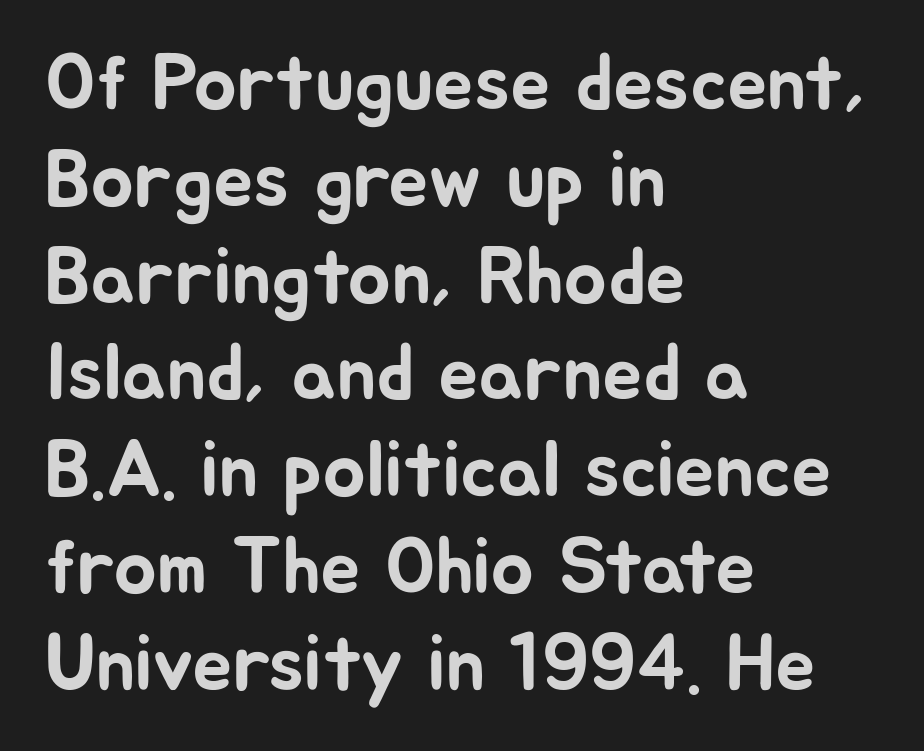
{"serif": "no", "italic": "no", "width": "normal", "stroke_contrast": "low", "x_height": "medium", "monospaced": "no", "underline": "no", "align": "left", "line_spacing_ratio": 1.21, "letter_spacing": "normal", "letter_spacing_em": 0.0, "glyph_px": 80}
